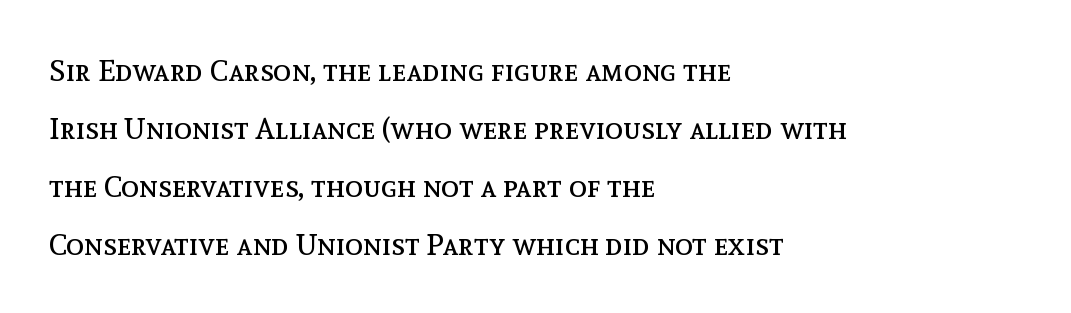
The image shows 30 px regular-weight type, upright; set left-aligned, loose line spacing (1.93x), normal letter spacing, not underlined; a medium x-height.
